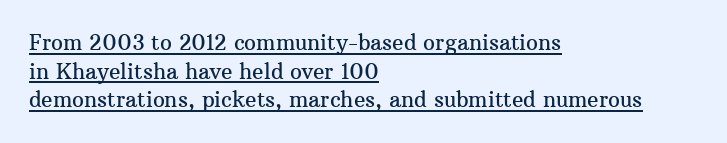
Q: Is the text italic (slanted)? A: No, it is upright.
Q: Is the text underlined? A: Yes.
Q: How is the paragraph aligned? A: Left-aligned.
Q: Is the spacing between letters normal or unusually wide? A: Normal.
Q: Is the spacing between lines tight, normal or loose? A: Normal.
